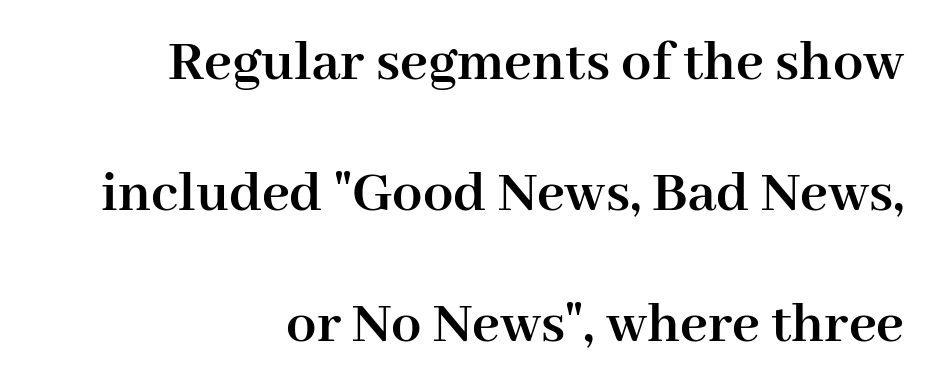
The image shows 60 px semibold serif type, upright; set right-aligned, loose line spacing (2.18x), normal letter spacing, not underlined; high stroke contrast and a medium x-height.
